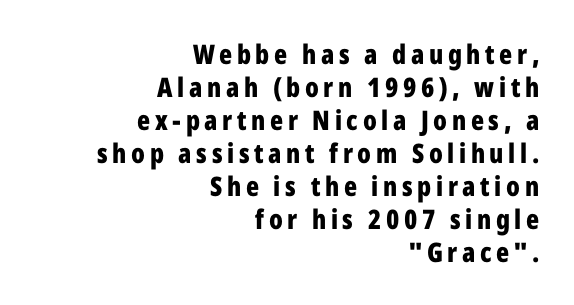
{"italic": "no", "bold": "yes", "underline": "no", "align": "right", "line_spacing_ratio": 1.22, "glyph_px": 27}
